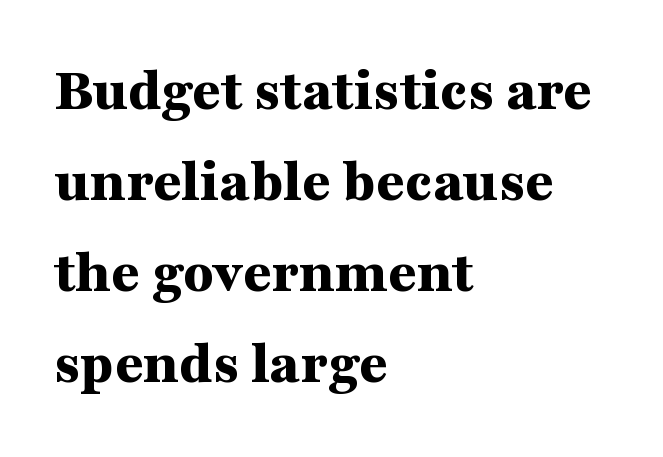
The image shows 62 px bold, wide serif type, upright; set left-aligned, normal line spacing (1.47x), normal letter spacing, not underlined; medium stroke contrast and a medium x-height.
